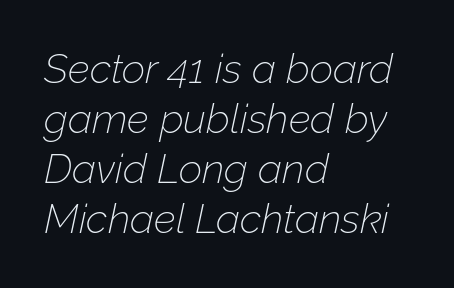
{"italic": "yes", "lean": "right", "slant_degrees": 12, "bold": "no", "weight": "thin", "width": "normal", "stroke_contrast": "low", "x_height": "medium", "monospaced": "no", "underline": "no", "align": "left", "line_spacing_ratio": 1.22, "letter_spacing": "normal", "letter_spacing_em": 0.0, "glyph_px": 41}
